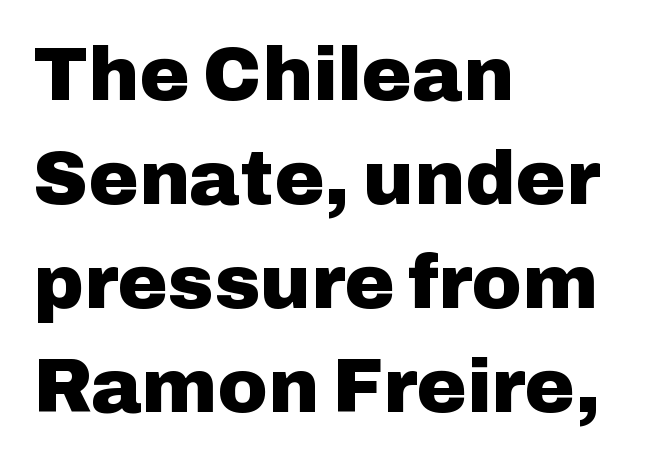
The characters display no serif detailing; their extremities are plain. The passage shown stacks its lines at a standard gap. Nothing unusual about the tracking: characters are spaced as the font intends. Do the characters align in a grid? No, the font is proportional. The rendering uses a bold face; every stroke is thick and dark.
